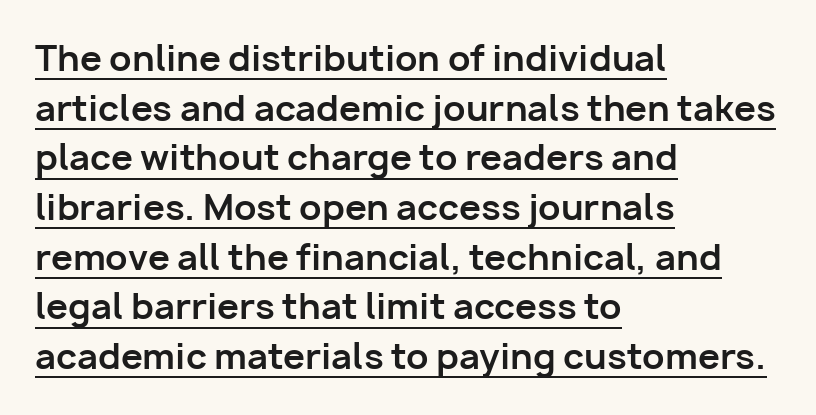
Are there feet on the stems? There aren't — it's a sans. The lettering is marked with a stroke running underneath it. How heavy is the stroke? Heavy — this is a bold. Honestly, the row spacing looks completely unremarkable. Is the block centered? No — it sits flush against the left margin. Honestly, the letter spacing is just normal — you wouldn't notice it.
